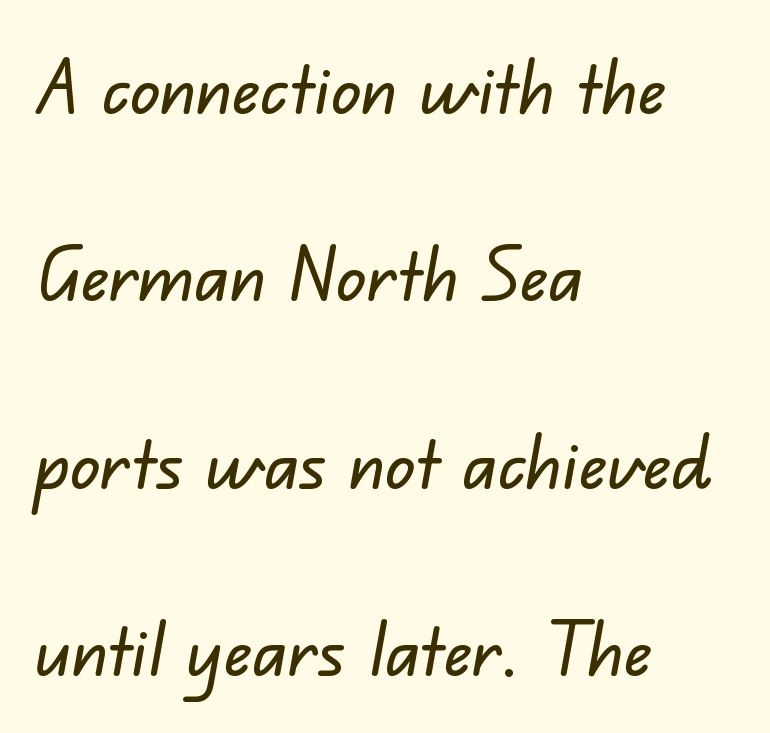
{"serif": "no", "width": "normal", "stroke_contrast": "low", "x_height": "small", "monospaced": "no", "underline": "no", "align": "left", "line_spacing": "loose", "line_spacing_ratio": 2.5, "letter_spacing": "normal", "letter_spacing_em": 0.0, "glyph_px": 75}
